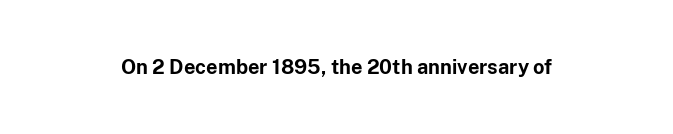
The rendering keeps characters at their native spacing. Underlining? Definitely not there. Nope, not italic — everything's standing straight. Set as a true bold cut, around the 700 mark.
